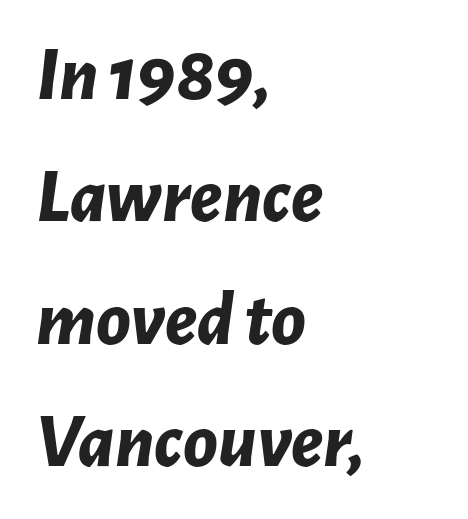
The image shows 78 px bold type, italic (leaning right); set left-aligned, normal line spacing (1.57x), normal letter spacing, not underlined; low stroke contrast and a medium x-height.
